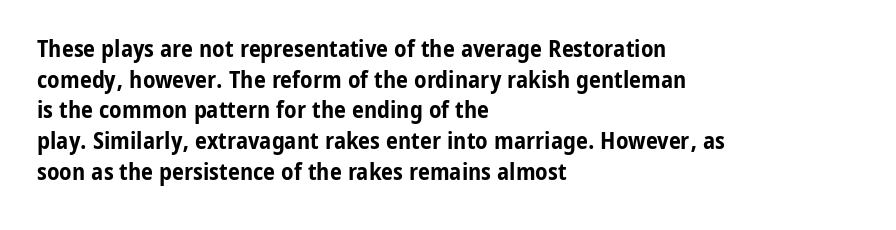
Q: Is the text bold? A: Yes.
Q: Is the text italic (slanted)? A: No, it is upright.
Q: Is the text underlined? A: No.
Q: How is the paragraph aligned? A: Left-aligned.
Q: Is the spacing between letters normal or unusually wide? A: Normal.
Q: Is the spacing between lines tight, normal or loose? A: Normal.
